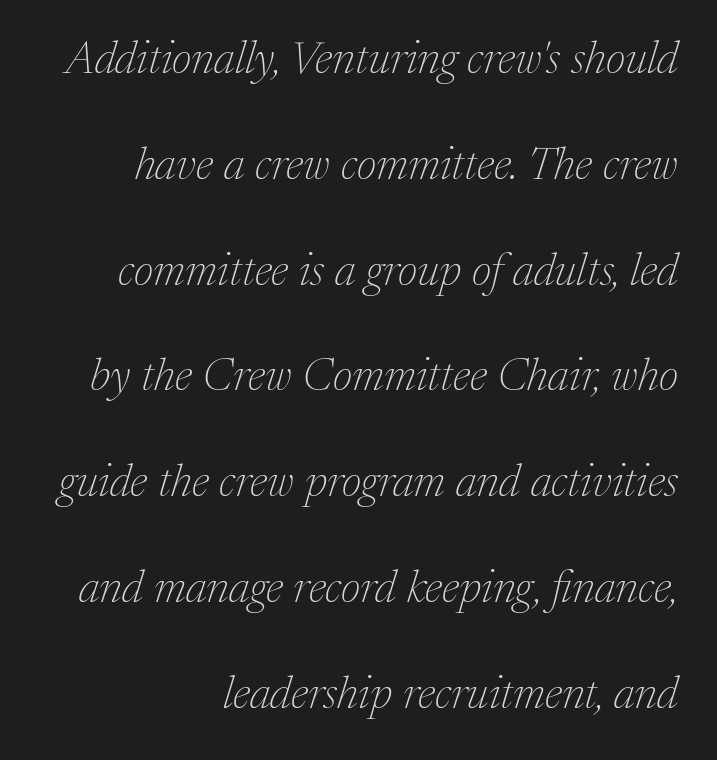
The image shows 46 px thin serif type, italic (leaning right); set right-aligned, loose line spacing (2.3x), normal letter spacing, not underlined; medium stroke contrast and a medium x-height.
